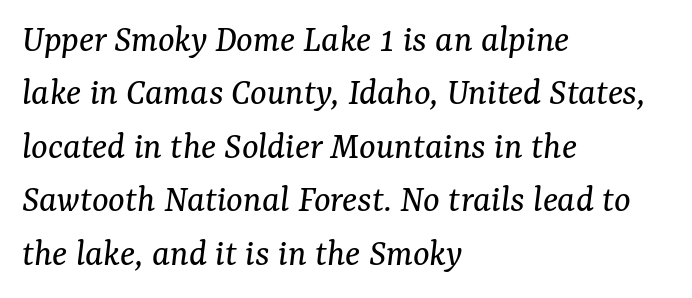
{"serif": "yes", "italic": "yes", "lean": "right", "slant_degrees": 7, "bold": "no", "weight": "regular", "width": "normal", "stroke_contrast": "medium", "x_height": "medium", "monospaced": "no", "underline": "no", "align": "left", "line_spacing": "normal", "line_spacing_ratio": 1.37, "letter_spacing": "normal", "letter_spacing_em": 0.0, "glyph_px": 39}
